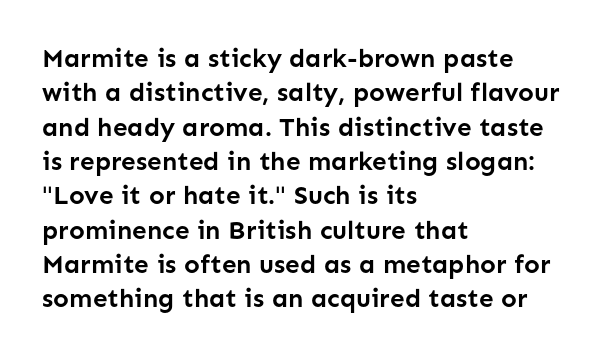
Q: Is the text bold? A: Yes.
Q: Is the text italic (slanted)? A: No, it is upright.
Q: Is the text underlined? A: No.
Q: How is the paragraph aligned? A: Left-aligned.
Q: Is the spacing between letters normal or unusually wide? A: Normal.
Q: Is the spacing between lines tight, normal or loose? A: Normal.
